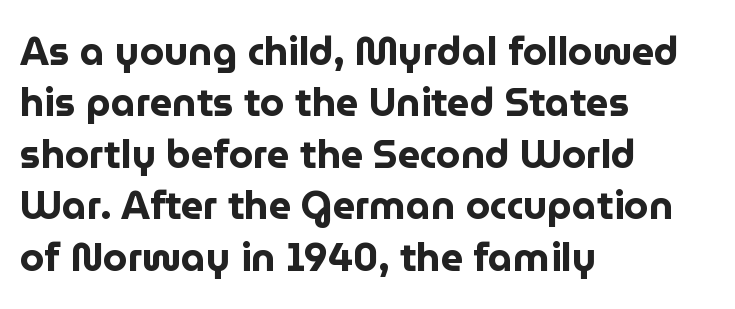
The image shows 39 px bold sans-serif type, upright; set left-aligned, normal line spacing (1.32x), normal letter spacing, not underlined; low stroke contrast and a medium x-height.
